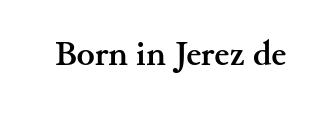
Default kerning and tracking; the words read as compact shapes. Rule under the text: the space is simply empty. Nope, not italic — everything's standing straight. Heavy-handed strokes throughout: this text is bold. Looks like regular typesetting: each glyph gets only the width it needs.
